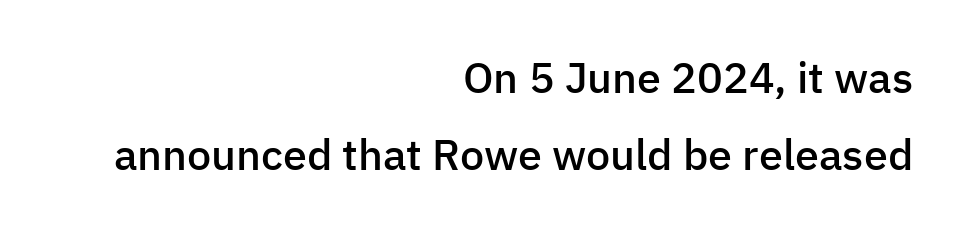
Strokes here are thickened, but only to semibold level. These lines are composed in type without serifs. If you drew a ruler down the right edge, every line would touch it. Characters remain perfectly vertical along every line. This sample uses plain, unmodified letter spacing.
